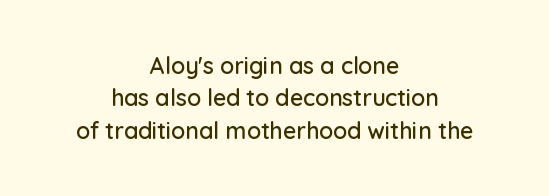
Q: Is the text italic (slanted)? A: No, it is upright.
Q: Is the text underlined? A: No.
Q: How is the paragraph aligned? A: Centered.
Q: Is the spacing between letters normal or unusually wide? A: Normal.
Q: Is the spacing between lines tight, normal or loose? A: Normal.
